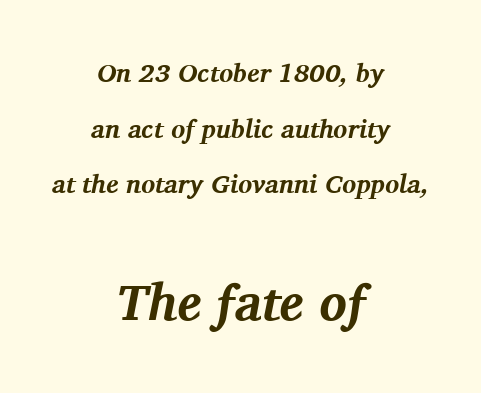
{"serif": "yes", "italic": "yes", "lean": "right", "slant_degrees": 11, "bold": "yes", "weight": "bold", "width": "normal", "stroke_contrast": "medium", "x_height": "medium", "monospaced": "no", "underline": "no", "align": "center", "line_spacing": "loose", "line_spacing_ratio": 2.14, "letter_spacing": "normal", "letter_spacing_em": 0.0, "larger_block": "second", "size_ratio": 1.96, "glyph_px": 51}
